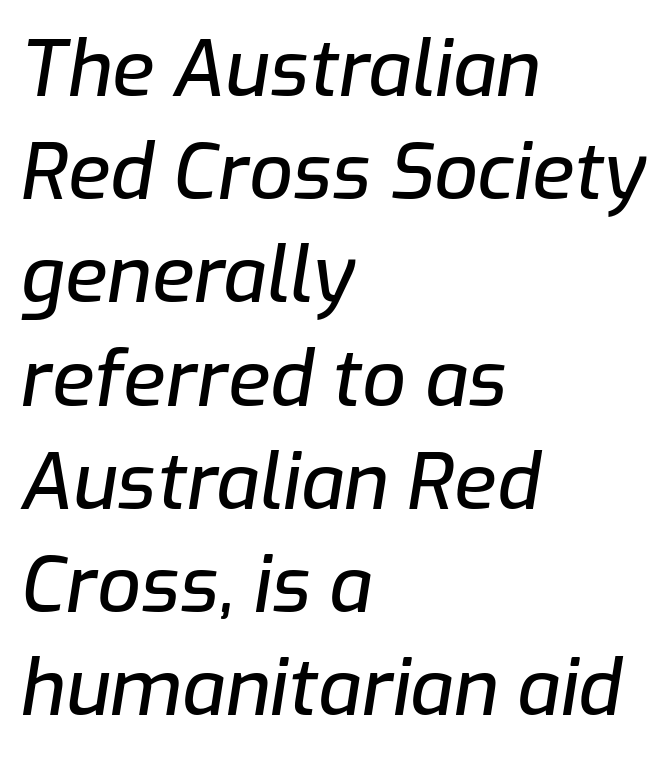
Q: Is the text italic (slanted)? A: Yes, it leans right by about 9 degrees.
Q: Is the text underlined? A: No.
Q: How is the paragraph aligned? A: Left-aligned.
Q: Is the spacing between letters normal or unusually wide? A: Normal.
Q: Is the spacing between lines tight, normal or loose? A: Normal.
Q: Width (condensed, normal, or wide)? A: Normal.
Q: Stroke contrast? A: Low.
Q: x-height? A: Medium.
Q: Monospaced? A: No.
